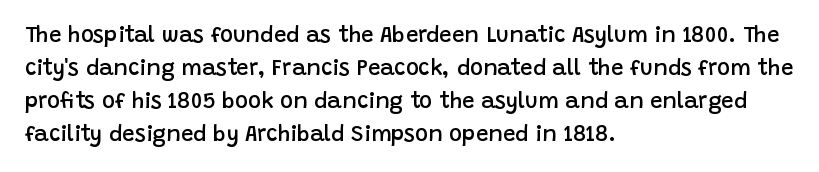
Q: Is the text bold? A: Semi-bold.
Q: Is the text italic (slanted)? A: No, it is upright.
Q: Is the text underlined? A: No.
Q: How is the paragraph aligned? A: Left-aligned.
Q: Is the spacing between letters normal or unusually wide? A: Normal.
Q: Is the spacing between lines tight, normal or loose? A: Normal.
